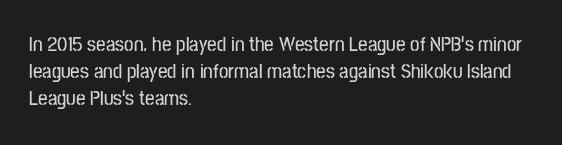
The letters stand straight up with perfectly vertical stems. Tracking here is standard; glyphs follow each other at the usual distance. Whoever set this chose a conventional vertical rhythm. The paragraph has a hard left edge and a soft right edge. Has an underline been added? It has not.
